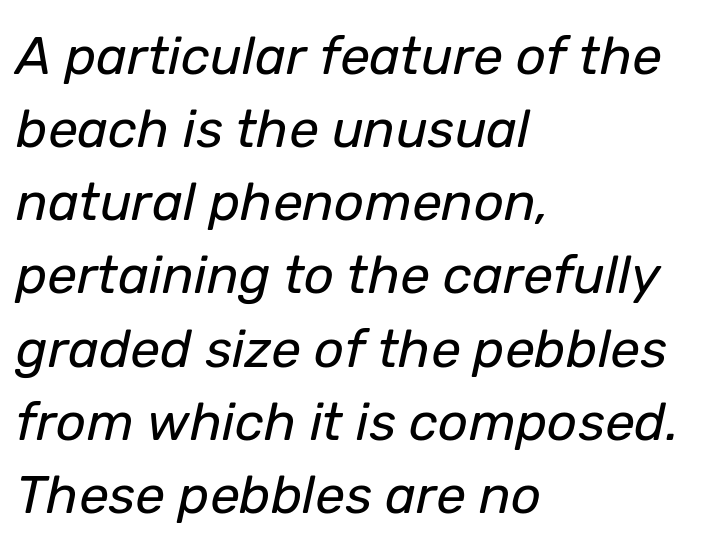
{"italic": "yes", "lean": "right", "slant_degrees": 12, "bold": "no", "weight": "regular", "width": "normal", "stroke_contrast": "low", "x_height": "medium", "monospaced": "no", "underline": "no", "align": "left", "line_spacing": "normal", "line_spacing_ratio": 1.38, "letter_spacing": "normal", "letter_spacing_em": 0.0, "glyph_px": 53}
